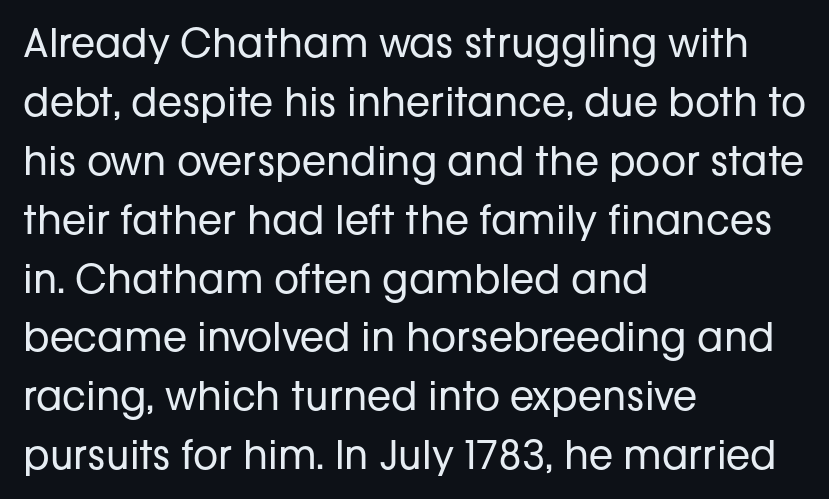
{"serif": "no", "italic": "no", "bold": "no", "weight": "regular", "width": "normal", "stroke_contrast": "low", "x_height": "medium", "monospaced": "no", "underline": "no", "align": "left", "line_spacing": "normal", "line_spacing_ratio": 1.51, "letter_spacing": "normal", "letter_spacing_em": 0.0, "glyph_px": 39}
